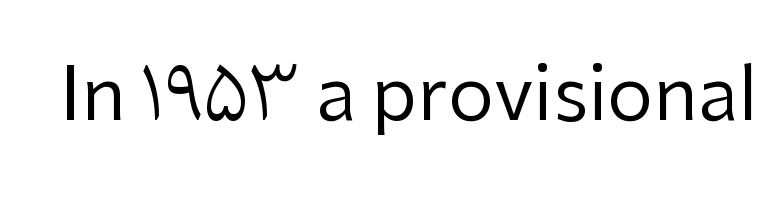
Notice how the stems are strictly vertical — no italics here. There is no visible air inserted between adjacent glyphs. Look at the bottom of the vertical strokes: they stop flat, with no serifs. The font is comparable to plain body text, perhaps lighter. Anything drawn beneath the words? Only blank space.
